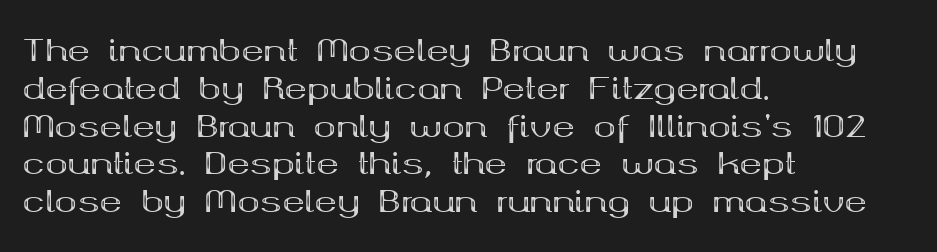
The image shows 30 px bold, wide serif type, upright; set left-aligned, normal line spacing (1.26x), normal letter spacing, not underlined; medium stroke contrast and a medium x-height.
